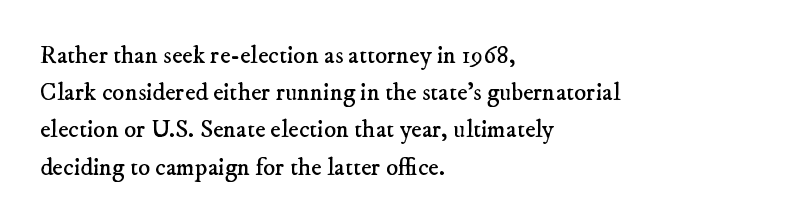
Lines of text with bare space underneath. Reading down the column, the eye jumps a familiar distance to each next line. Weight: not bold — regular or lighter. You could call the tracking neutral — neither tight nor loose. This sample is left-justified, so line endings fall wherever the words run out.
